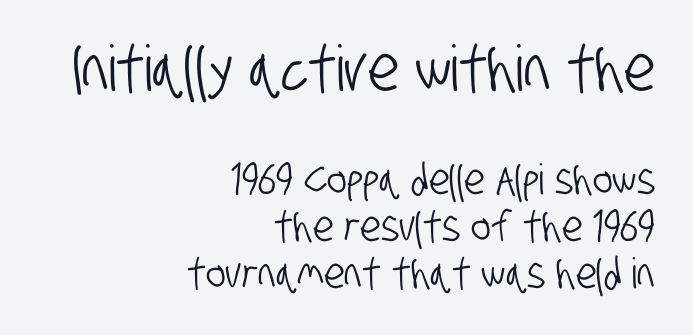
{"serif": "no", "width": "condensed", "stroke_contrast": "low", "x_height": "large", "monospaced": "no", "underline": "no", "align": "right", "line_spacing": "tight", "line_spacing_ratio": 1.12, "letter_spacing": "normal", "letter_spacing_em": 0.0, "larger_block": "first", "size_ratio": 1.5, "glyph_px": 63}
